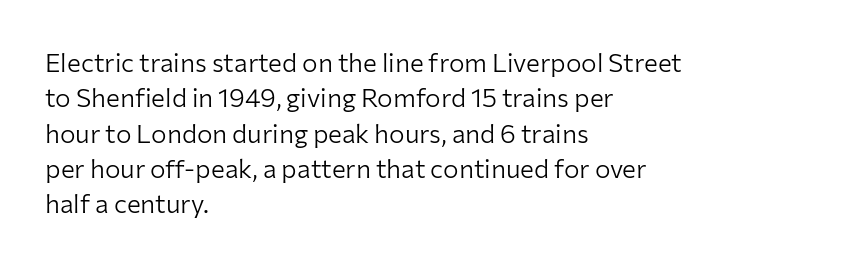
The image shows 26 px text type, upright; set left-aligned, normal line spacing (1.36x), normal letter spacing, not underlined.
